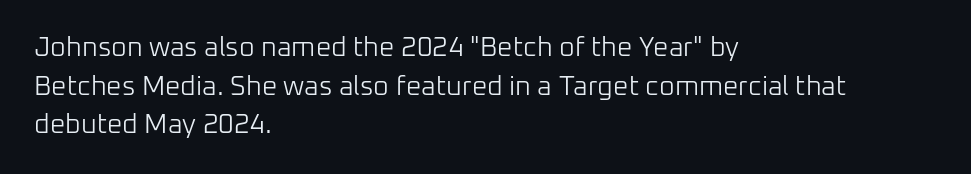
The image shows 27 px text type, upright; set left-aligned, normal line spacing (1.43x), normal letter spacing, not underlined.
